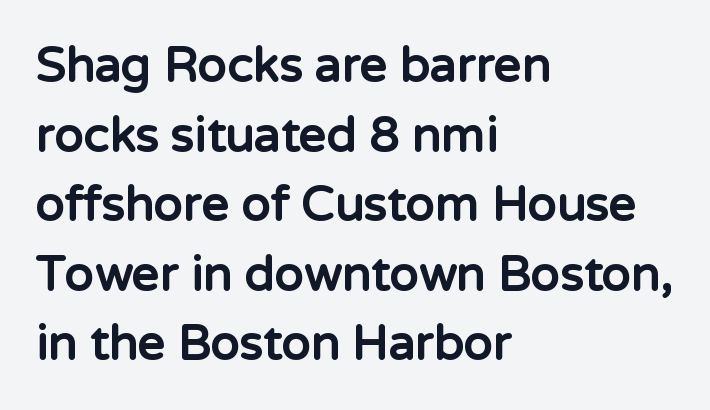
All the whitespace from short lines collects on the right. Is this a fixed-width face? No — the glyphs have proportional, varying widths. The designer left line spacing at the default. The glyphs are unaccompanied by any horizontal stroke below them. The passage shown is typeset with a sans-serif family. Each word holds together tightly as a unit, with standard inter-letter gaps.
